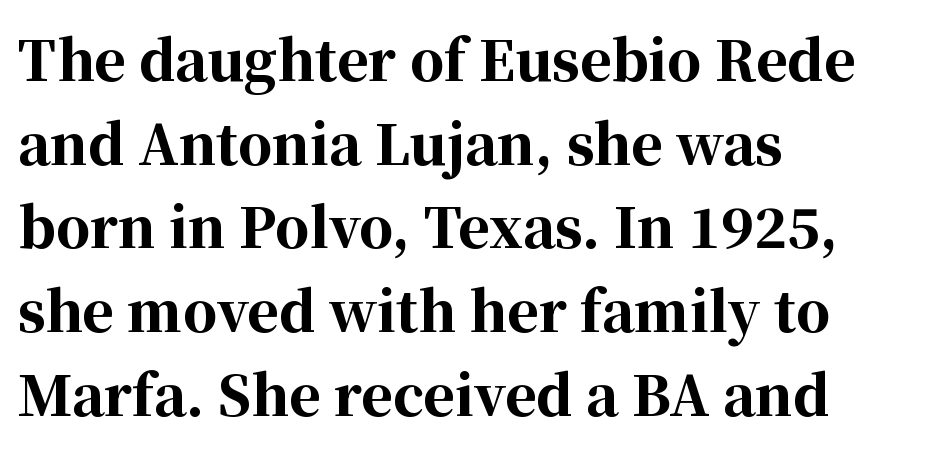
The type family on display is of the serif kind. You could not count columns in this text — the font is proportionally spaced. Decoration check: the copy has no underline. The paragraph has a hard left edge and a soft right edge. Ordinary non-slanted type is in use.
